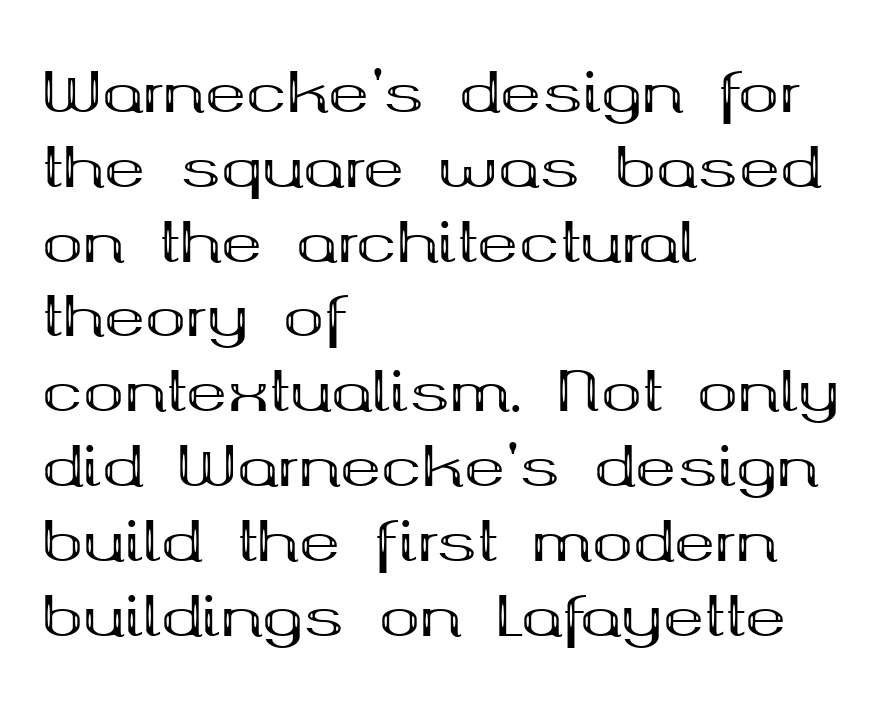
{"serif": "yes", "italic": "no", "bold": "yes", "weight": "bold", "width": "wide", "stroke_contrast": "medium", "x_height": "medium", "monospaced": "no", "underline": "no", "align": "left", "line_spacing": "normal", "line_spacing_ratio": 1.36, "letter_spacing": "normal", "letter_spacing_em": 0.0, "glyph_px": 55}
